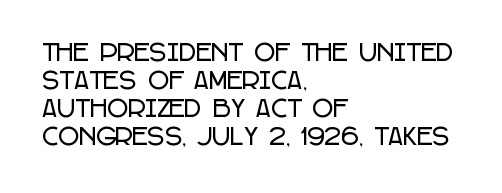
Q: Is the text italic (slanted)? A: No, it is upright.
Q: Is the text underlined? A: No.
Q: How is the paragraph aligned? A: Left-aligned.
Q: Is the spacing between letters normal or unusually wide? A: Normal.
